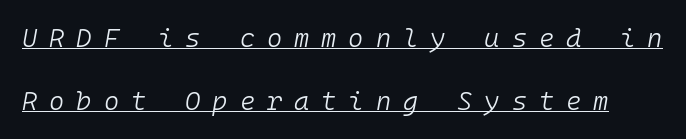
Q: Is the text bold? A: No.
Q: Is the text italic (slanted)? A: Yes, it leans right by about 10 degrees.
Q: Is the text underlined? A: Yes.
Q: Is the spacing between letters normal or unusually wide? A: Unusually wide.
Q: Is the spacing between lines tight, normal or loose? A: Loose.
